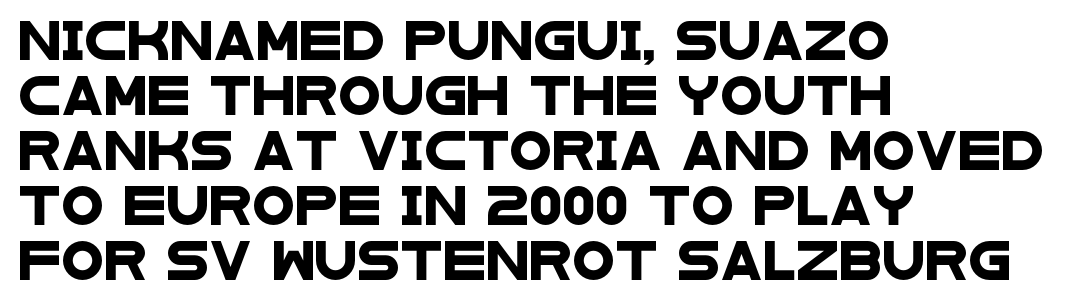
Q: Is the typeface a serif or a sans-serif typeface? A: Sans-serif.
Q: Is the text underlined? A: No.
Q: How is the paragraph aligned? A: Left-aligned.
Q: Is the spacing between letters normal or unusually wide? A: Normal.
Q: Is the spacing between lines tight, normal or loose? A: Normal.
Q: Width (condensed, normal, or wide)? A: Wide.
Q: Stroke contrast? A: Low.
Q: x-height? A: Large.
Q: Monospaced? A: No.
